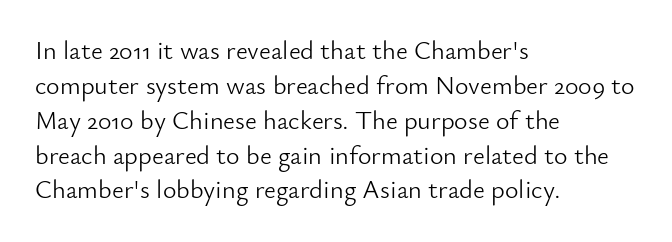
{"italic": "no", "bold": "no", "underline": "no", "align": "left", "line_spacing": "normal", "line_spacing_ratio": 1.34, "letter_spacing": "normal", "letter_spacing_em": 0.0, "glyph_px": 26}
